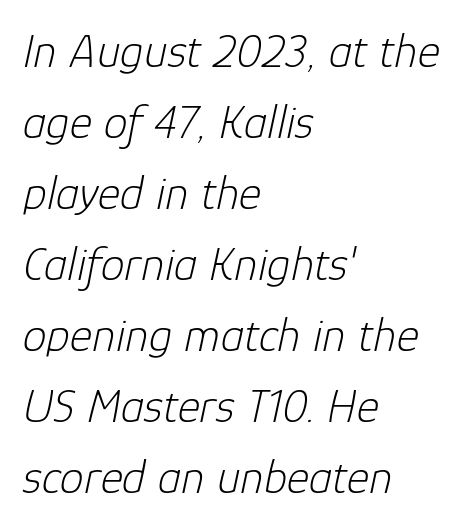
The image shows 48 px light type, italic (leaning right); set left-aligned, normal line spacing (1.48x), normal letter spacing, not underlined; low stroke contrast and a medium x-height.
